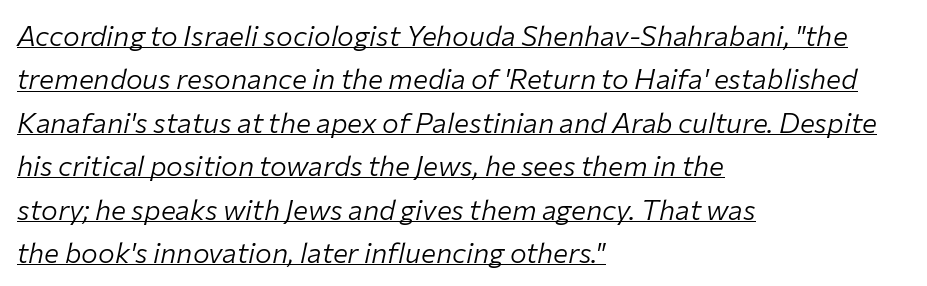
The image shows 28 px light type, italic (leaning right); set left-aligned, normal line spacing (1.55x), normal letter spacing, underlined; low stroke contrast and a medium x-height.
